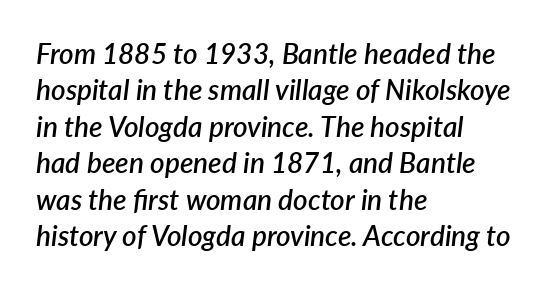
The image shows 28 px semibold type, italic (leaning right); set left-aligned, normal line spacing (1.3x), normal letter spacing, not underlined; low stroke contrast and a medium x-height.
